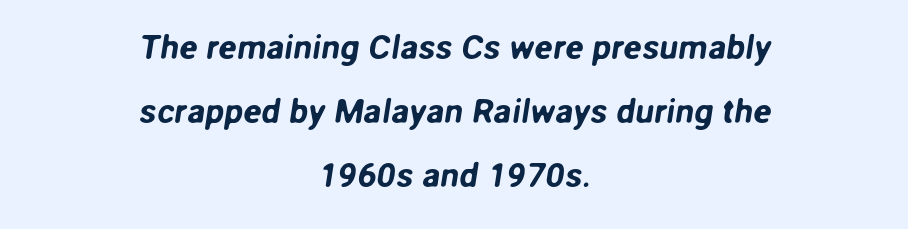
The image shows 34 px sans-serif type; set centered, line spacing 1.88x, normal letter spacing, not underlined; low stroke contrast and a medium x-height.
